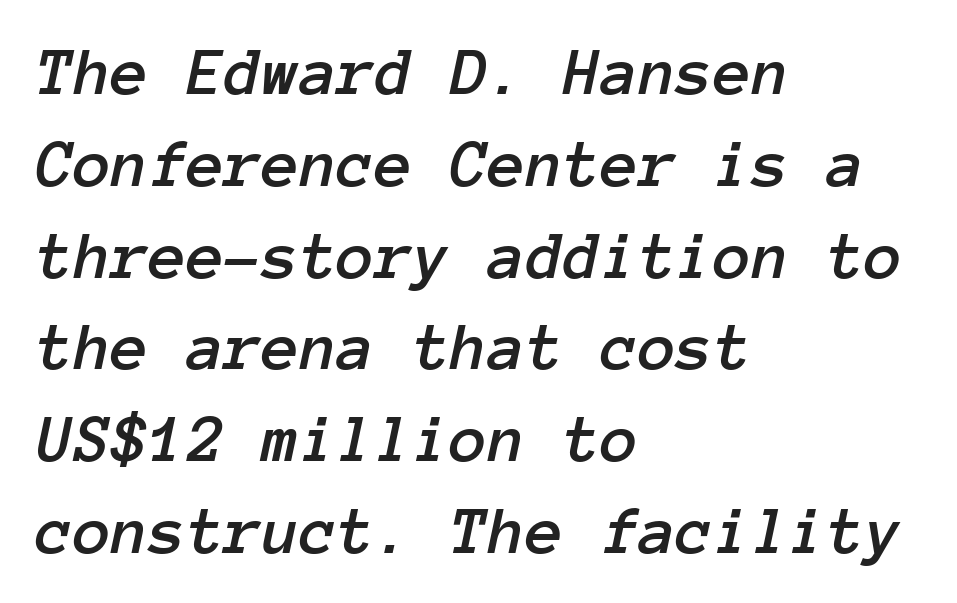
The passage shown is typed in a monospace face where columns stay perfectly aligned. Does the copy run flush right? No — it runs flush left. Italic: yes, the glyphs are oblique. Reading down the column, the eye jumps a familiar distance to each next line.
